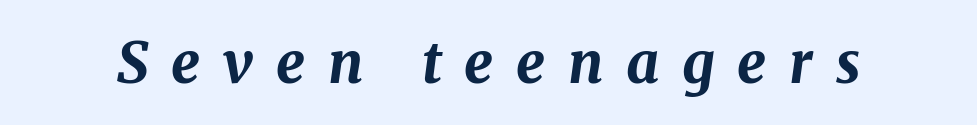
{"italic": "yes", "lean": "right", "slant_degrees": 8, "bold": "yes", "weight": "bold", "width": "normal", "stroke_contrast": "medium", "x_height": "medium", "monospaced": "no", "underline": "no", "letter_spacing": "wide", "letter_spacing_em": 0.4, "glyph_px": 57}
